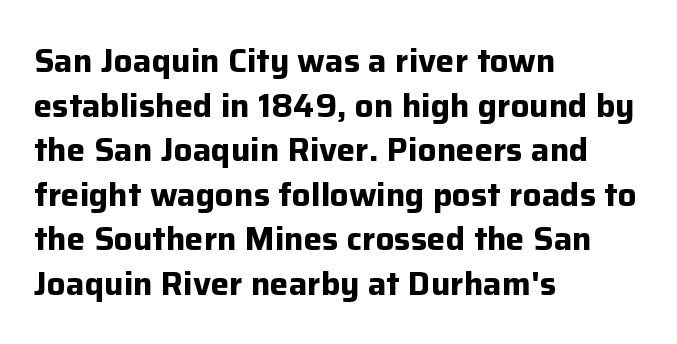
The image shows 33 px bold sans-serif type, upright; set left-aligned, normal line spacing (1.35x), normal letter spacing, not underlined; low stroke contrast and a medium x-height.
